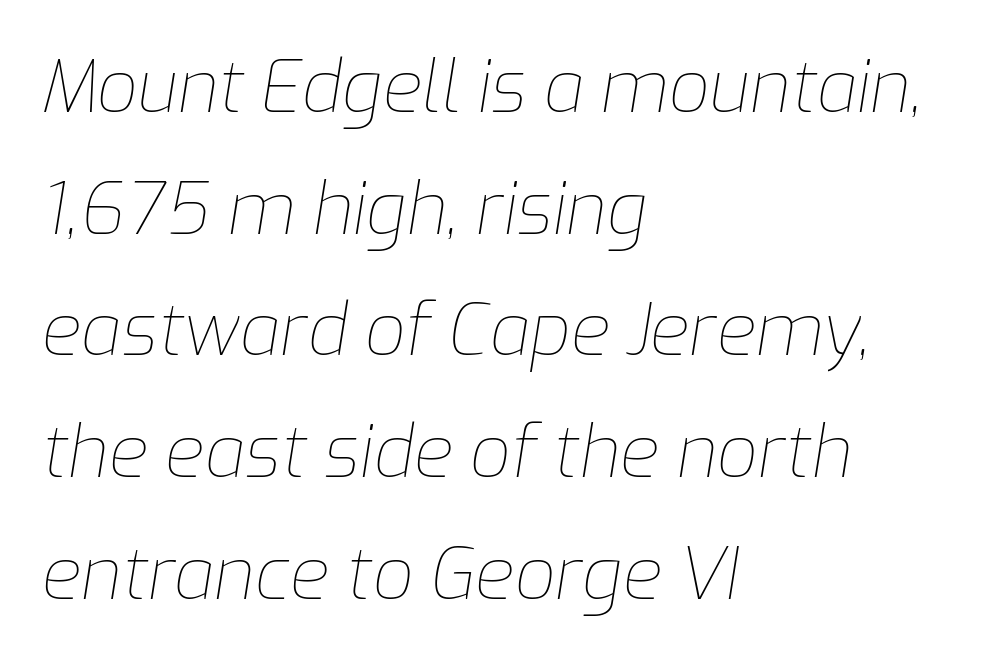
{"italic": "yes", "lean": "right", "slant_degrees": 9, "bold": "no", "weight": "thin", "width": "normal", "stroke_contrast": "low", "x_height": "medium", "monospaced": "no", "underline": "no", "align": "left", "line_spacing": "normal", "line_spacing_ratio": 1.69, "letter_spacing": "normal", "letter_spacing_em": 0.0, "glyph_px": 72}
